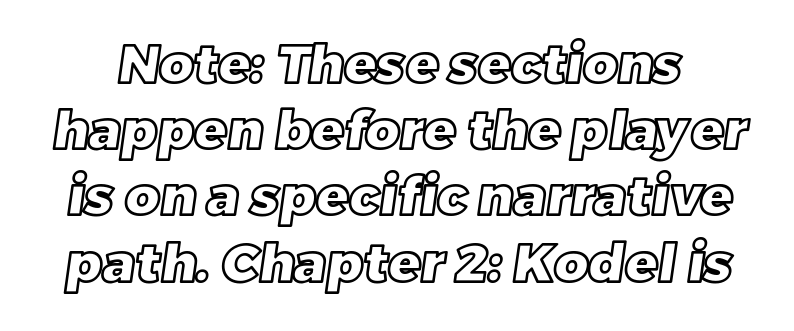
Check the space under the baseline: it is left empty. Summary of vertical rhythm: regular, with standard interline spacing. Students, note that the glyphs here touch the page at normal intervals. Spacing verdict: proportional, widths tailored to each character.
